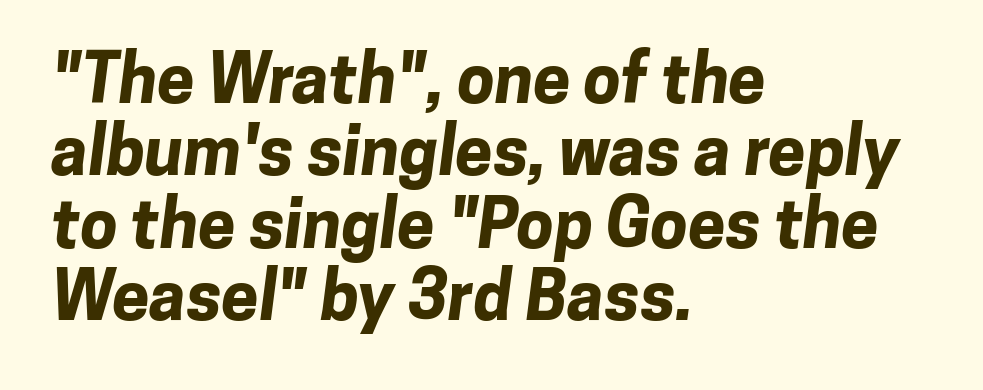
{"serif": "no", "bold": "yes", "weight": "bold", "width": "normal", "stroke_contrast": "low", "x_height": "medium", "monospaced": "no", "underline": "no", "align": "left", "line_spacing": "tight", "line_spacing_ratio": 1.08, "letter_spacing": "normal", "letter_spacing_em": 0.0, "glyph_px": 67}
